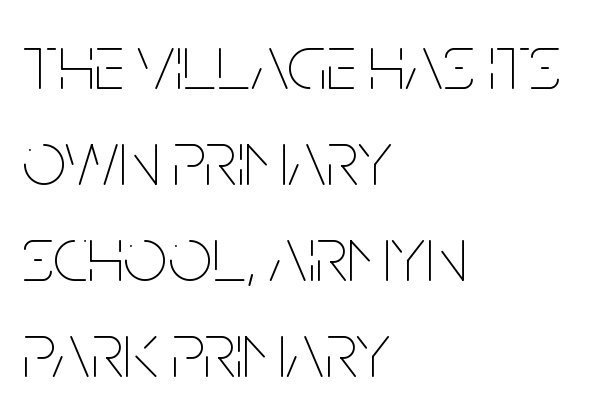
The image shows 78 px thin, condensed type, upright; set left-aligned, line spacing 1.23x, normal letter spacing, not underlined; low stroke contrast and a large x-height.
